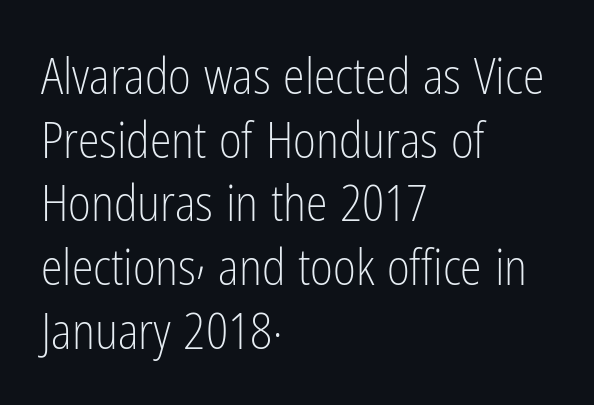
Q: Is the text bold? A: No.
Q: Is the text italic (slanted)? A: No, it is upright.
Q: Is the typeface a serif or a sans-serif typeface? A: Sans-serif.
Q: Is the text underlined? A: No.
Q: How is the paragraph aligned? A: Left-aligned.
Q: Is the spacing between letters normal or unusually wide? A: Normal.
Q: Is the spacing between lines tight, normal or loose? A: Normal.
Q: Width (condensed, normal, or wide)? A: Condensed.
Q: Stroke contrast? A: Low.
Q: x-height? A: Medium.
Q: Monospaced? A: No.
